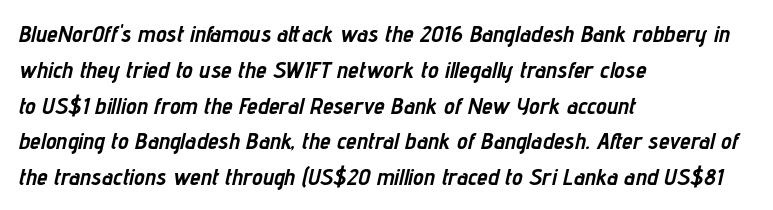
Q: Is the text bold? A: Yes.
Q: Is the text italic (slanted)? A: Yes, it leans right by about 12 degrees.
Q: Is the text underlined? A: No.
Q: How is the paragraph aligned? A: Left-aligned.
Q: Is the spacing between letters normal or unusually wide? A: Normal.
Q: Is the spacing between lines tight, normal or loose? A: Normal.
